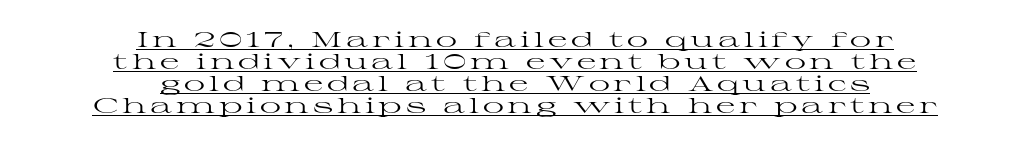
{"italic": "no", "bold": "no", "underline": "yes", "align": "center", "line_spacing": "tight", "line_spacing_ratio": 1.05, "glyph_px": 21}
